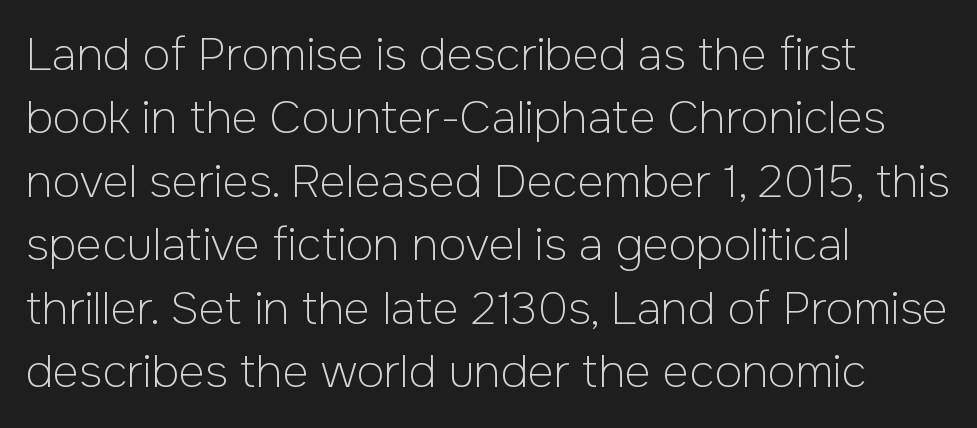
{"serif": "no", "italic": "no", "bold": "no", "weight": "light", "width": "normal", "stroke_contrast": "low", "x_height": "medium", "monospaced": "no", "underline": "no", "align": "left", "line_spacing": "normal", "line_spacing_ratio": 1.41, "letter_spacing": "normal", "letter_spacing_em": 0.0, "glyph_px": 45}
